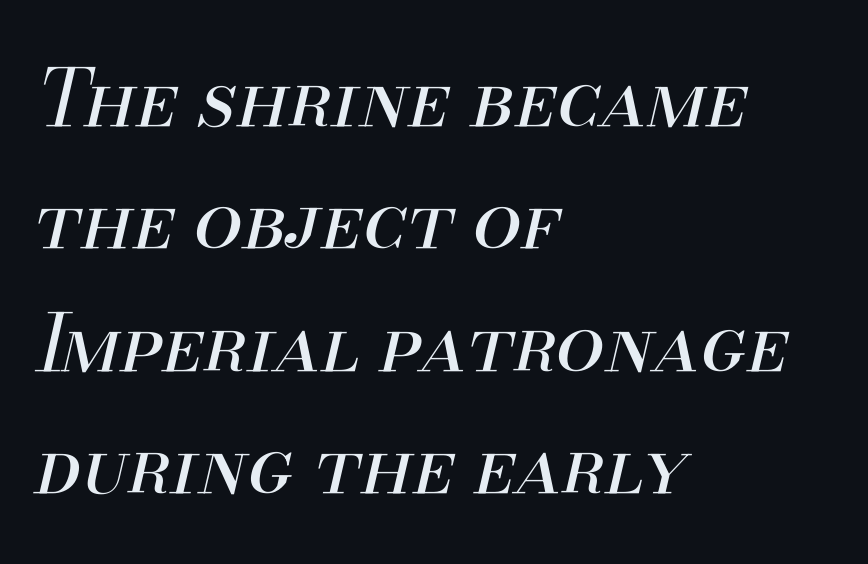
Q: Is the text bold? A: No.
Q: Is the text italic (slanted)? A: Yes, it leans right by about 13 degrees.
Q: Is the text underlined? A: No.
Q: How is the paragraph aligned? A: Left-aligned.
Q: Is the spacing between letters normal or unusually wide? A: Normal.
Q: Is the spacing between lines tight, normal or loose? A: Normal.
Q: Width (condensed, normal, or wide)? A: Normal.
Q: Stroke contrast? A: Medium.
Q: x-height? A: Small.
Q: Monospaced? A: No.
